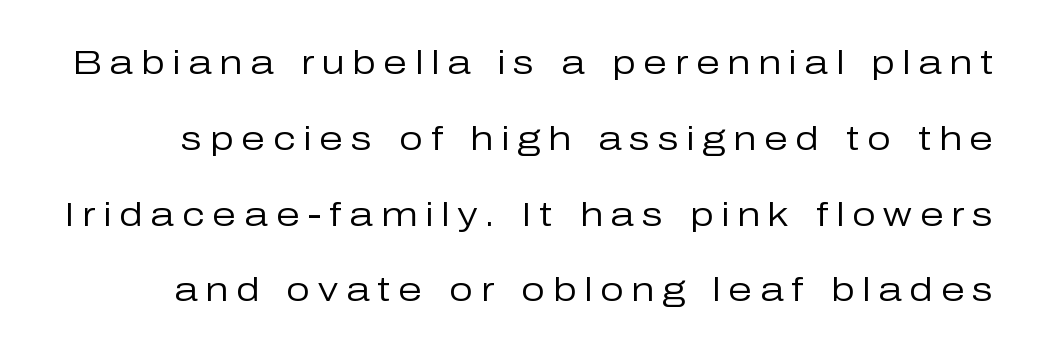
{"serif": "no", "italic": "no", "bold": "no", "weight": "regular", "width": "normal", "stroke_contrast": "low", "x_height": "medium", "monospaced": "no", "underline": "no", "line_spacing": "loose", "line_spacing_ratio": 2.23, "letter_spacing": "wide", "letter_spacing_em": 0.23, "glyph_px": 34}
